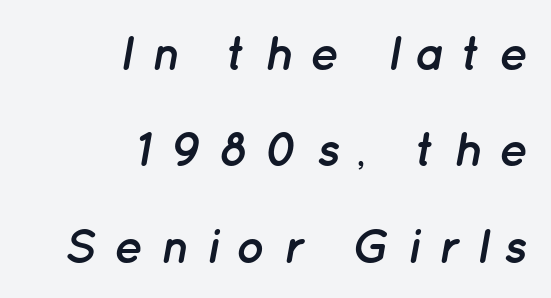
The image shows 48 px semibold type, italic (leaning right); set right-aligned, loose line spacing (2.01x), unusually wide letter spacing (+0.35 em), not underlined; low stroke contrast and a medium x-height.
